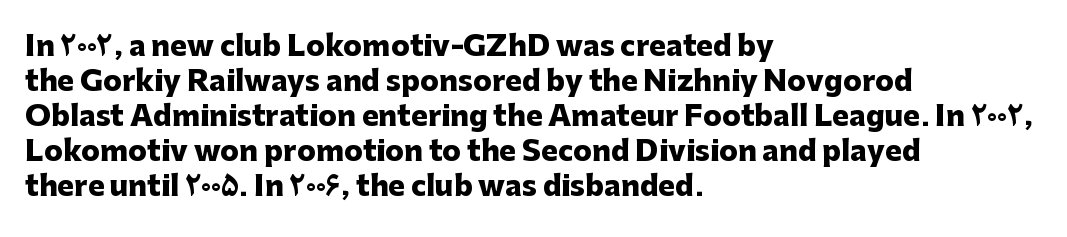
The image shows 28 px heavy sans-serif type, upright; set left-aligned, normal line spacing (1.25x), normal letter spacing, not underlined; low stroke contrast and a medium x-height.
